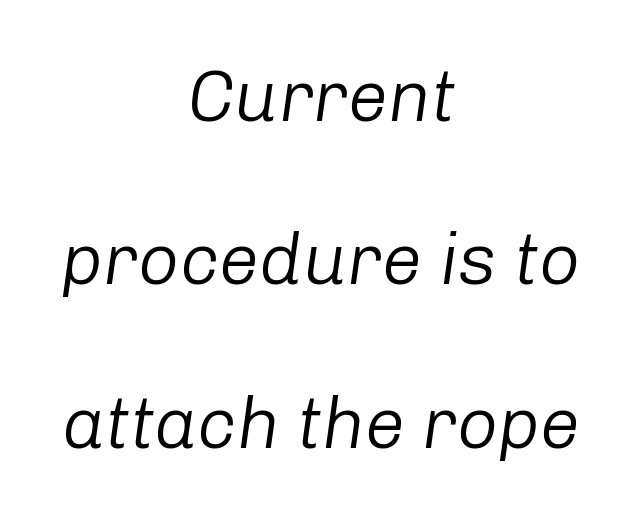
Q: Is the text bold? A: No.
Q: Is the text italic (slanted)? A: Yes, it leans right by about 8 degrees.
Q: Is the text underlined? A: No.
Q: How is the paragraph aligned? A: Centered.
Q: Is the spacing between letters normal or unusually wide? A: Normal.
Q: Is the spacing between lines tight, normal or loose? A: Loose.
Q: Width (condensed, normal, or wide)? A: Normal.
Q: Stroke contrast? A: Low.
Q: x-height? A: Medium.
Q: Monospaced? A: No.
